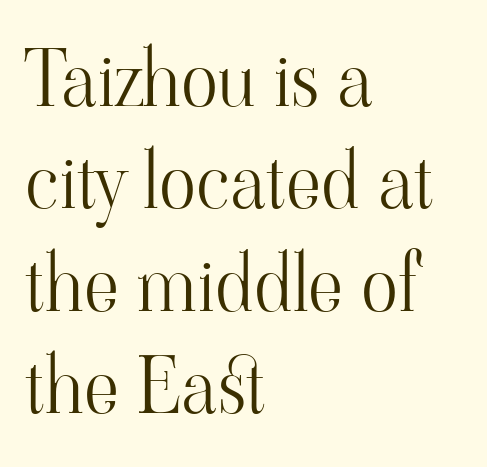
{"serif": "yes", "italic": "no", "bold": "no", "weight": "light", "width": "normal", "stroke_contrast": "high", "x_height": "small", "monospaced": "no", "underline": "no", "align": "left", "line_spacing": "normal", "line_spacing_ratio": 1.33, "letter_spacing": "normal", "letter_spacing_em": 0.0, "glyph_px": 77}
